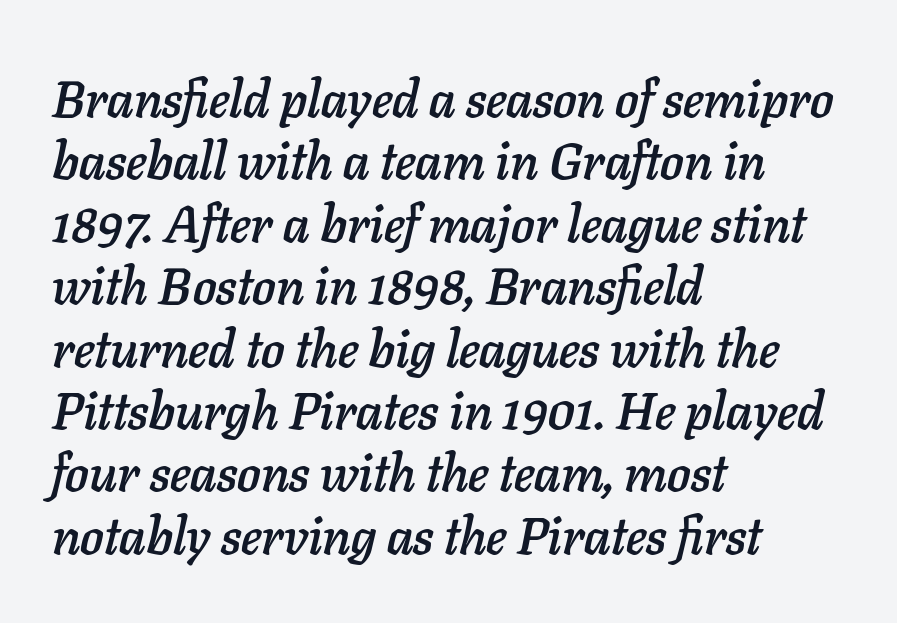
The image shows 52 px text type, italic (leaning right); set left-aligned, line spacing 1.2x, normal letter spacing, not underlined; low stroke contrast and a medium x-height.
